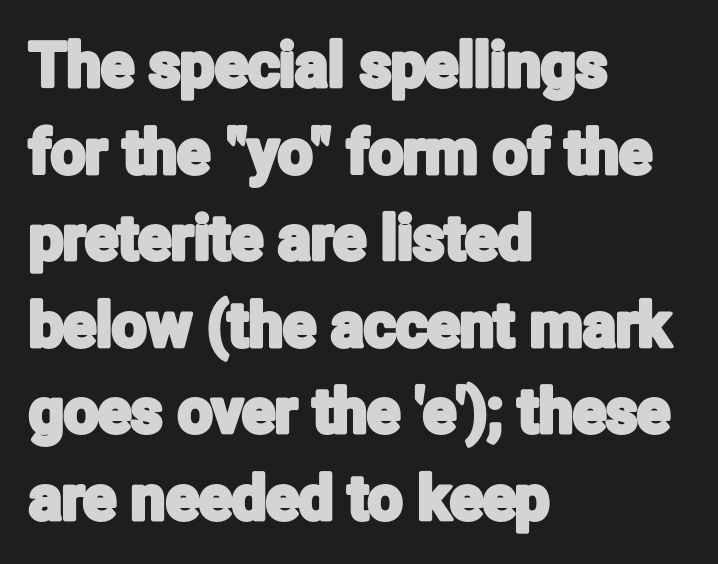
Q: Is the text italic (slanted)? A: No, it is upright.
Q: Is the typeface a serif or a sans-serif typeface? A: Sans-serif.
Q: Is the text underlined? A: No.
Q: How is the paragraph aligned? A: Left-aligned.
Q: Is the spacing between letters normal or unusually wide? A: Normal.
Q: Is the spacing between lines tight, normal or loose? A: Normal.
Q: Width (condensed, normal, or wide)? A: Condensed.
Q: Stroke contrast? A: Low.
Q: x-height? A: Medium.
Q: Monospaced? A: No.
